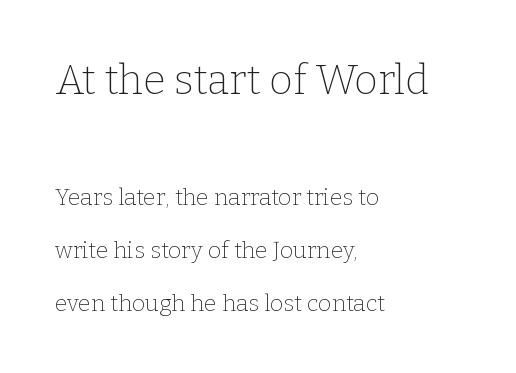
Q: Is the text bold? A: No.
Q: Is the text italic (slanted)? A: No, it is upright.
Q: Is the typeface a serif or a sans-serif typeface? A: Serif.
Q: Is the text underlined? A: No.
Q: How is the paragraph aligned? A: Left-aligned.
Q: Is the spacing between letters normal or unusually wide? A: Normal.
Q: Is the spacing between lines tight, normal or loose? A: Loose.
Q: Which block of text is set in a larger size, the first (top) or the second (bottom)? A: The first (top) one.
Q: Width (condensed, normal, or wide)? A: Normal.
Q: Stroke contrast? A: Low.
Q: x-height? A: Medium.
Q: Monospaced? A: No.
